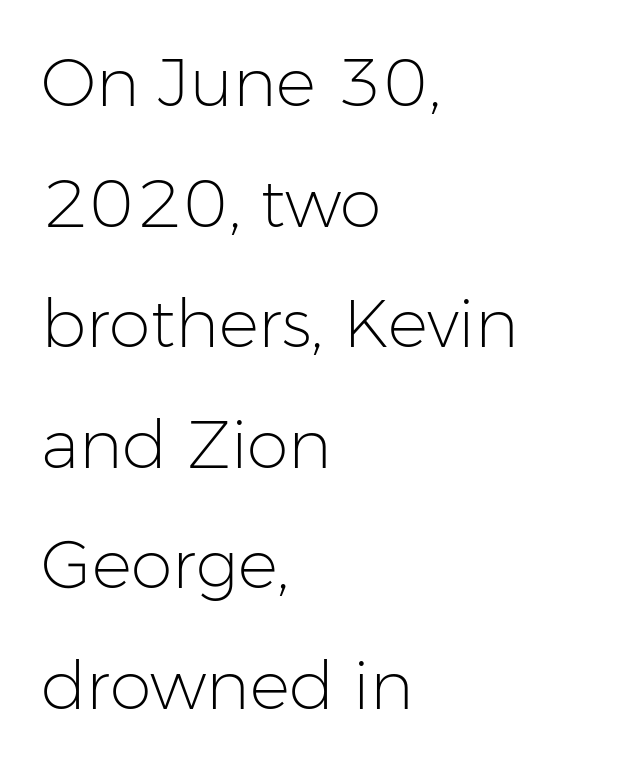
Q: Is the text bold? A: No.
Q: Is the text italic (slanted)? A: No, it is upright.
Q: Is the typeface a serif or a sans-serif typeface? A: Sans-serif.
Q: Is the text underlined? A: No.
Q: How is the paragraph aligned? A: Left-aligned.
Q: Is the spacing between letters normal or unusually wide? A: Normal.
Q: Width (condensed, normal, or wide)? A: Normal.
Q: Stroke contrast? A: Low.
Q: x-height? A: Medium.
Q: Monospaced? A: No.
